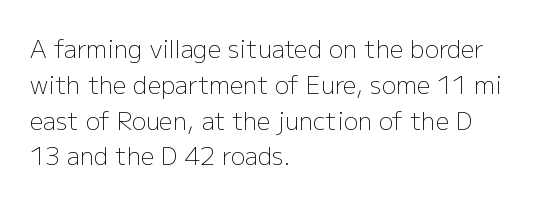
The image shows 24 px text type, upright; set left-aligned, normal line spacing (1.49x), normal letter spacing, not underlined.
